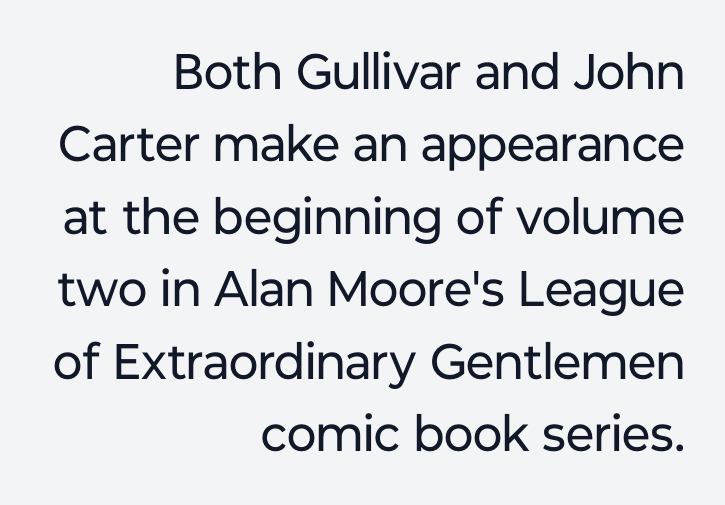
The image shows 50 px regular-weight sans-serif type, upright; set right-aligned, normal line spacing (1.45x), normal letter spacing, not underlined; low stroke contrast and a medium x-height.
